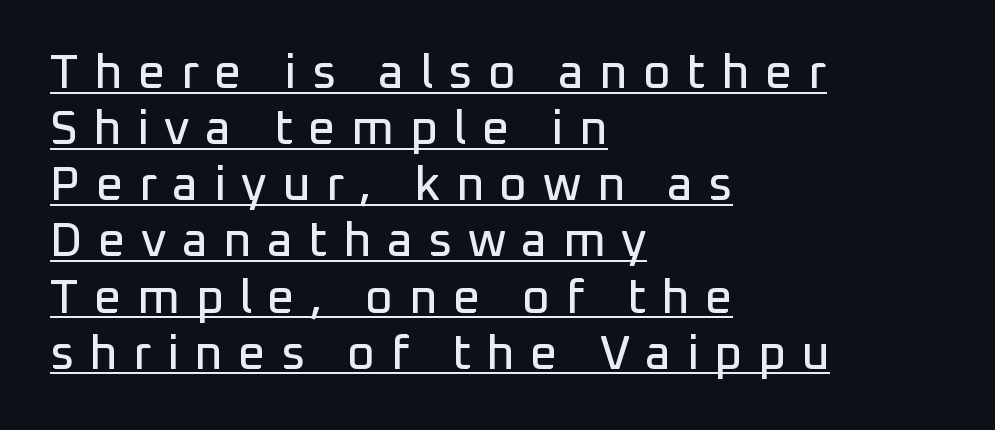
The image shows 48 px sans-serif type, upright; set left-aligned, line spacing 1.17x, unusually wide letter spacing (+0.32 em), underlined; low stroke contrast and a medium x-height.
